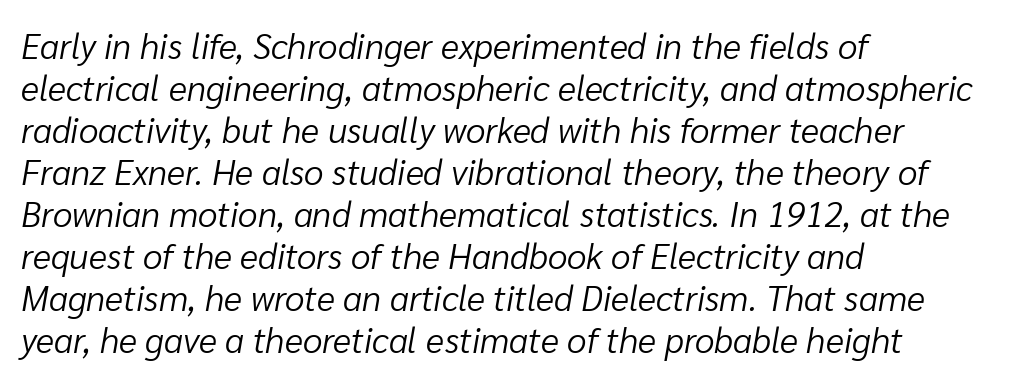
Q: Is the text bold? A: No.
Q: Is the text italic (slanted)? A: Yes, it leans right by about 10 degrees.
Q: Is the text underlined? A: No.
Q: How is the paragraph aligned? A: Left-aligned.
Q: Is the spacing between letters normal or unusually wide? A: Normal.
Q: Width (condensed, normal, or wide)? A: Normal.
Q: Stroke contrast? A: Low.
Q: x-height? A: Medium.
Q: Monospaced? A: No.
